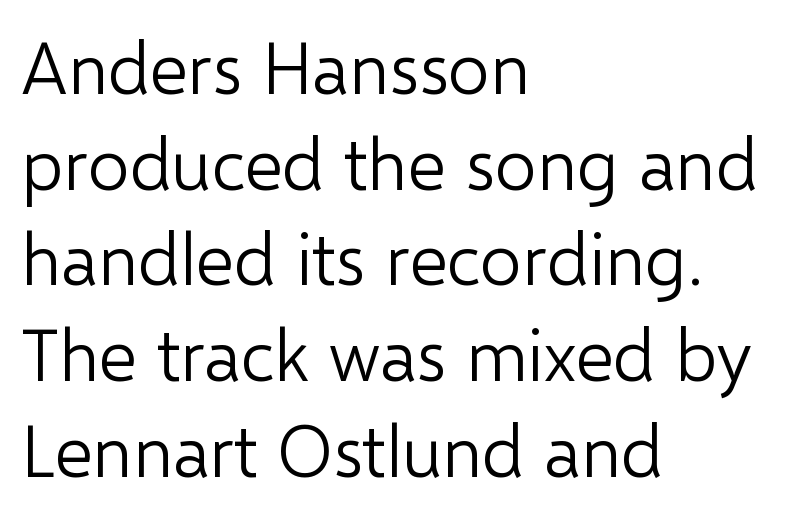
Q: Is the text bold? A: No.
Q: Is the text italic (slanted)? A: No, it is upright.
Q: Is the typeface a serif or a sans-serif typeface? A: Sans-serif.
Q: Is the text underlined? A: No.
Q: How is the paragraph aligned? A: Left-aligned.
Q: Is the spacing between letters normal or unusually wide? A: Normal.
Q: Is the spacing between lines tight, normal or loose? A: Normal.
Q: Width (condensed, normal, or wide)? A: Normal.
Q: Stroke contrast? A: Low.
Q: x-height? A: Medium.
Q: Monospaced? A: No.
